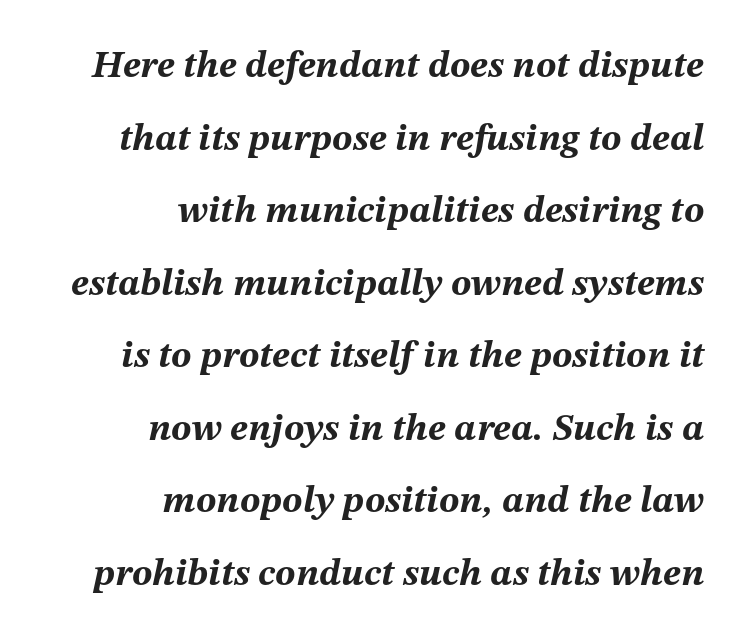
Q: Is the text bold? A: Yes.
Q: Is the text italic (slanted)? A: Yes, it leans right by about 12 degrees.
Q: Is the text underlined? A: No.
Q: How is the paragraph aligned? A: Right-aligned.
Q: Is the spacing between letters normal or unusually wide? A: Normal.
Q: Is the spacing between lines tight, normal or loose? A: Loose.
Q: Width (condensed, normal, or wide)? A: Normal.
Q: Stroke contrast? A: Medium.
Q: x-height? A: Medium.
Q: Monospaced? A: No.
